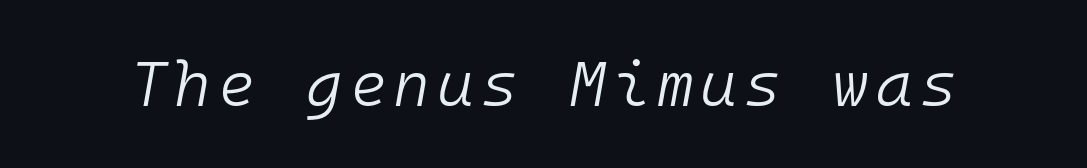
{"italic": "yes", "lean": "right", "slant_degrees": 10, "bold": "no", "weight": "light", "width": "normal", "stroke_contrast": "low", "x_height": "medium", "monospaced": "yes", "underline": "no", "glyph_px": 63}
